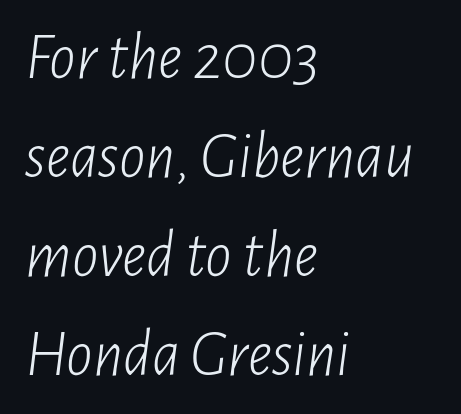
The image shows 66 px light, condensed type, italic (leaning right); set left-aligned, normal line spacing (1.5x), normal letter spacing, not underlined; low stroke contrast and a medium x-height.
